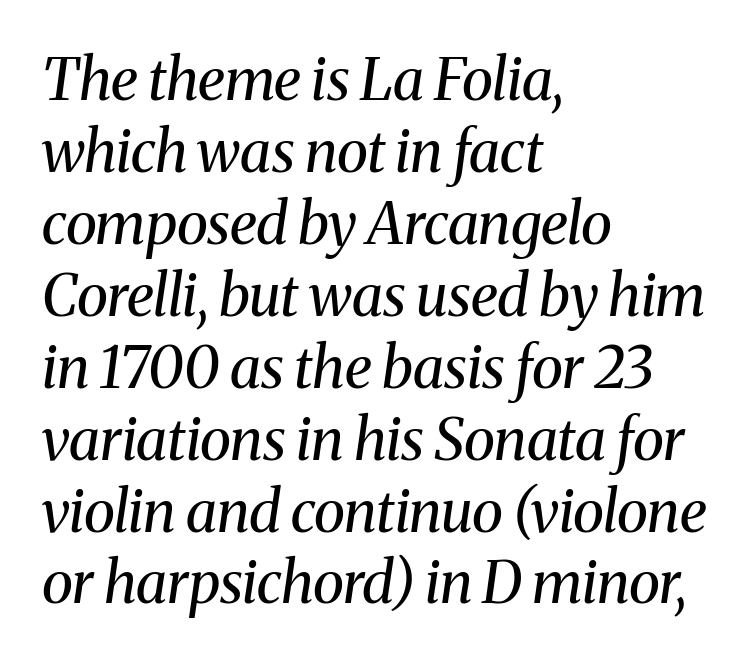
Here the designer chose a conventional face with non-uniform glyph widths. This reads as an unemphasized weight, regular at the heaviest. Italic? Definitely — the glyphs are oblique. This sample uses plain, unmodified letter spacing. Letterform terminals end in serifs throughout the passage.
